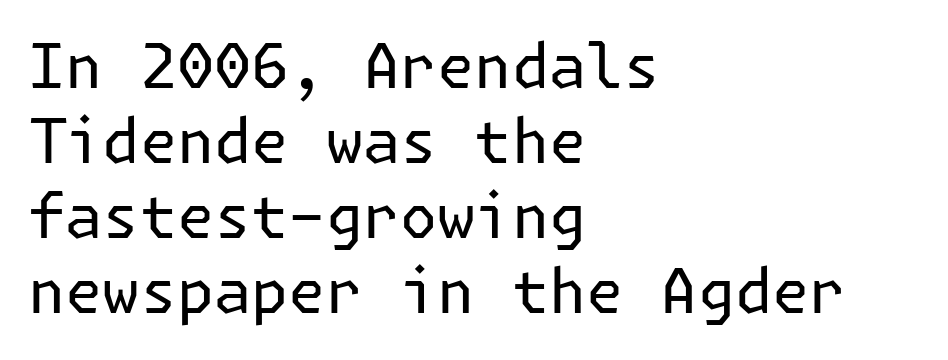
{"serif": "no", "italic": "no", "bold": "no", "weight": "regular", "width": "normal", "stroke_contrast": "low", "x_height": "medium", "underline": "no", "align": "left", "line_spacing_ratio": 1.21, "letter_spacing": "normal", "letter_spacing_em": 0.0, "glyph_px": 62}
